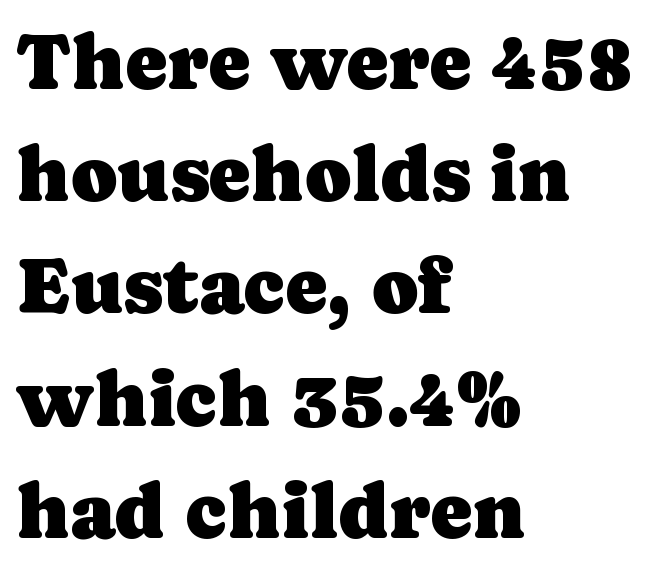
Q: Is the text italic (slanted)? A: No, it is upright.
Q: Is the typeface a serif or a sans-serif typeface? A: Serif.
Q: Is the text underlined? A: No.
Q: How is the paragraph aligned? A: Left-aligned.
Q: Is the spacing between letters normal or unusually wide? A: Normal.
Q: Is the spacing between lines tight, normal or loose? A: Normal.
Q: Width (condensed, normal, or wide)? A: Normal.
Q: Stroke contrast? A: Low.
Q: x-height? A: Medium.
Q: Monospaced? A: No.
